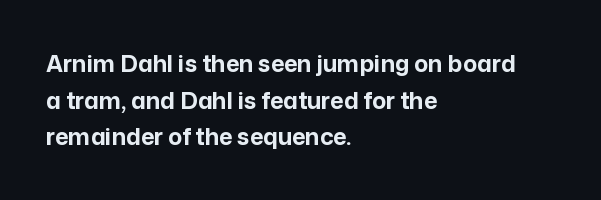
Visually the block forms a straight wall on the left and a jagged coastline on the right. The letters are bold, with thick, heavy strokes. The gap between lines stays unmarked. This sample keeps an unexceptional amount of space between lines. The horizontal fit of the characters is conventional and even. Vertical strokes here are truly vertical.
